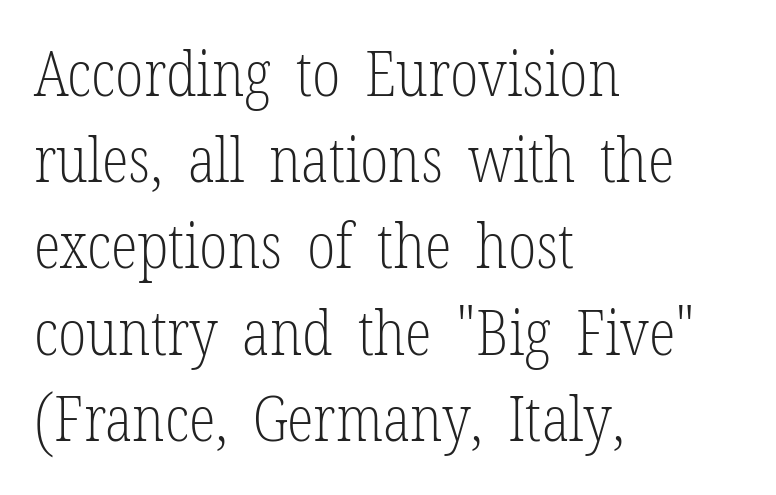
{"serif": "yes", "italic": "no", "bold": "no", "weight": "light", "width": "condensed", "stroke_contrast": "low", "x_height": "medium", "monospaced": "no", "underline": "no", "align": "left", "line_spacing": "normal", "line_spacing_ratio": 1.39, "letter_spacing": "normal", "letter_spacing_em": 0.0, "glyph_px": 62}
